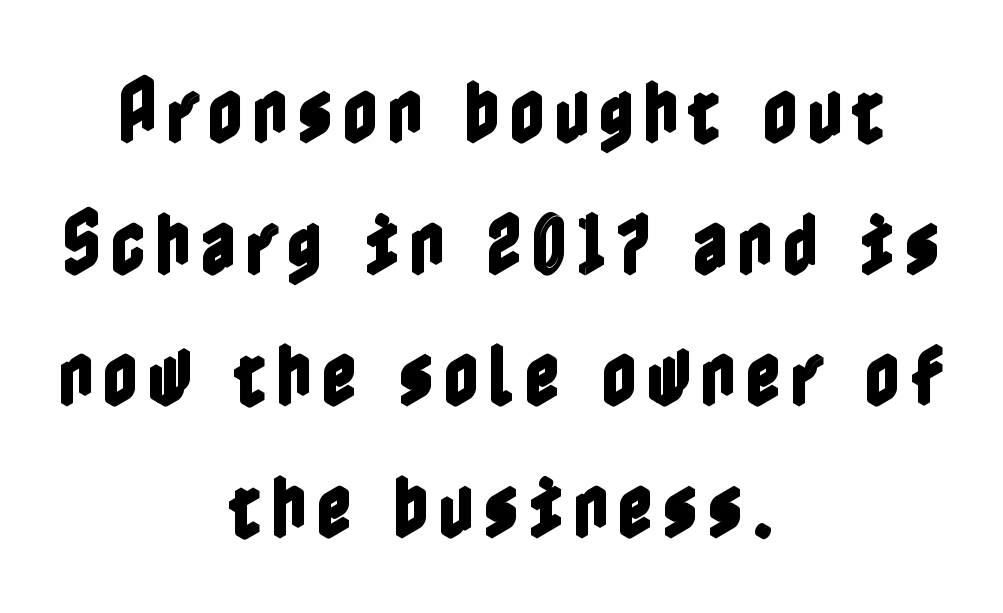
The string is rendered with underlining switched off. Leftover space on each line is divided equally before and after the words. If you drew a line through each stem, it would be perfectly vertical.
